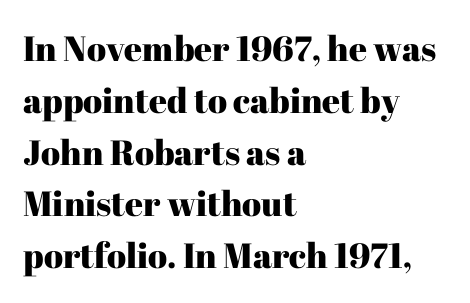
You could not count columns in this text — the font is proportionally spaced. The tracking reads as untouched default to a designer's eye. Vertical strokes here are truly vertical. Teacher's note: observe the even left margin — that is flush-left alignment. This block has exactly the height ordinary leading produces.
